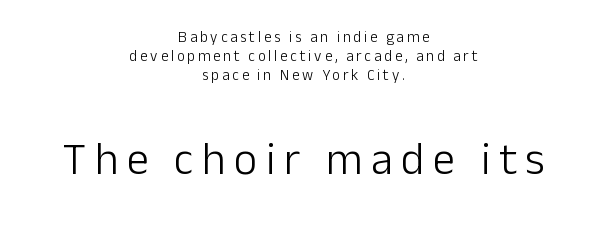
Proportional: the letters do not fall into vertical columns. Unbolded letterforms with no extra heft. How would I describe the line gaps? Plain and ordinary. Character size in the trailing block exceeds that of the leading block.
